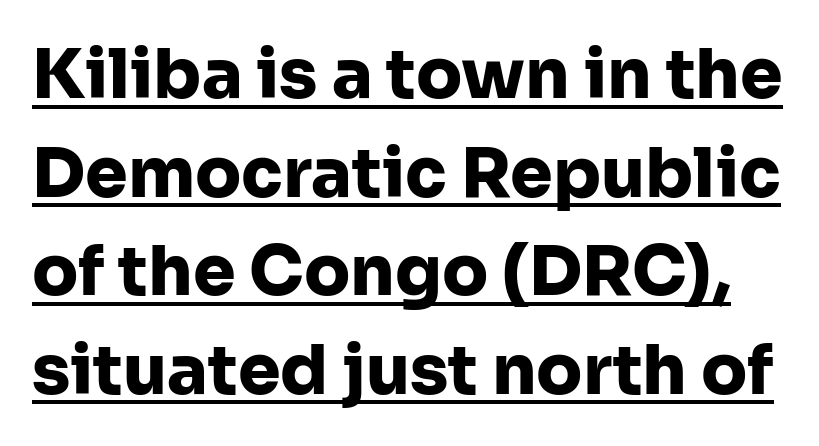
Q: Is the text bold? A: Yes.
Q: Is the text italic (slanted)? A: No, it is upright.
Q: Is the typeface a serif or a sans-serif typeface? A: Sans-serif.
Q: Is the text underlined? A: Yes.
Q: Is the spacing between letters normal or unusually wide? A: Normal.
Q: Is the spacing between lines tight, normal or loose? A: Normal.
Q: Width (condensed, normal, or wide)? A: Normal.
Q: Stroke contrast? A: Low.
Q: x-height? A: Medium.
Q: Monospaced? A: No.
